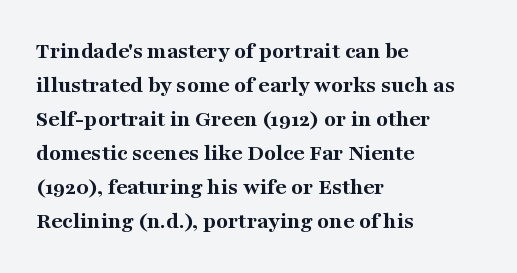
The image shows 24 px bold type, upright; set left-aligned, normal line spacing (1.42x), normal letter spacing, not underlined.
